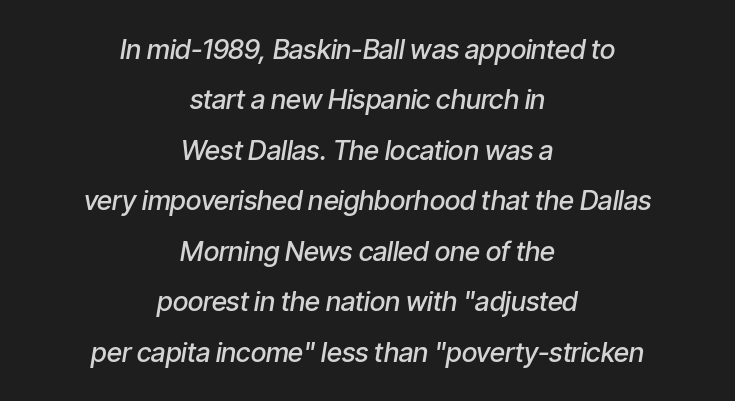
{"italic": "yes", "lean": "right", "slant_degrees": 9, "bold": "semi", "underline": "no", "align": "center", "line_spacing_ratio": 1.87, "letter_spacing": "normal", "letter_spacing_em": 0.0, "glyph_px": 27}
